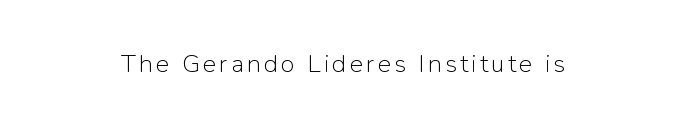
The image shows 25 px text type, upright; set centered, not underlined.
